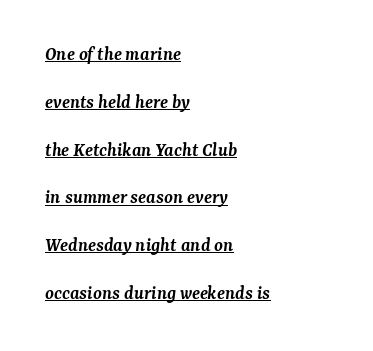
{"italic": "yes", "lean": "right", "slant_degrees": 7, "bold": "semi", "underline": "yes", "align": "left", "line_spacing": "loose", "line_spacing_ratio": 2.39, "letter_spacing": "normal", "letter_spacing_em": 0.0, "glyph_px": 20}
